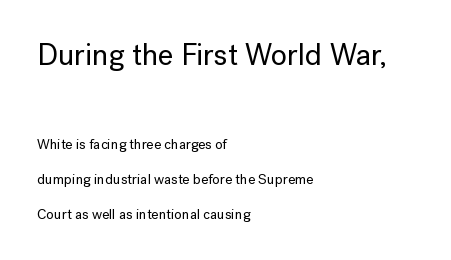
Alignment: flush left. Note: no serifs on the glyphs. The passage shown is typed in a proportional face where columns would drift. How are the letters spaced? Ordinarily, with no added tracking. Type without underlining. The line-height multiplier appears high, well above default.
